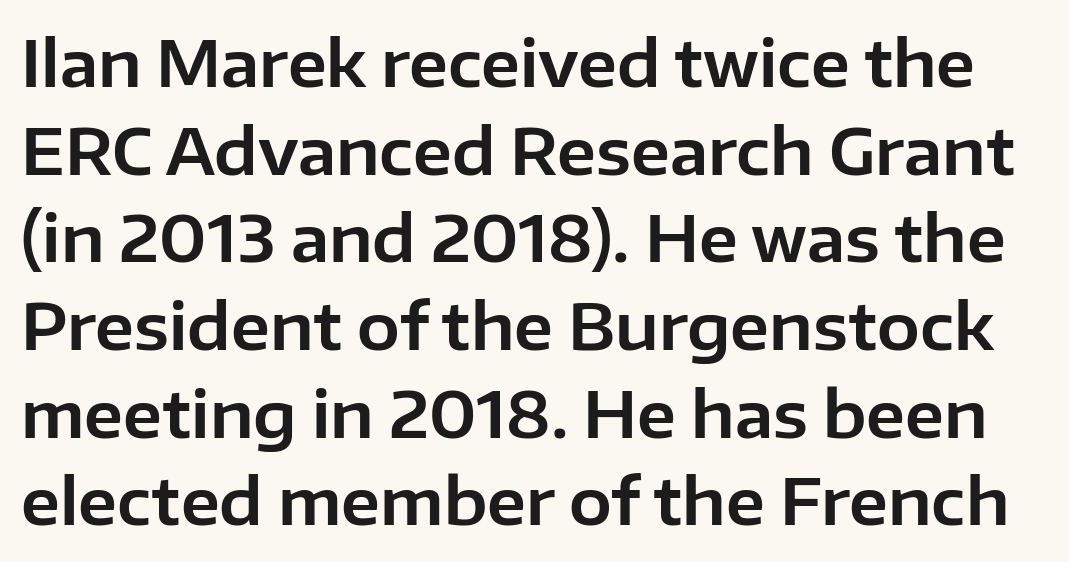
The image shows 64 px sans-serif type, upright; set normal line spacing (1.37x), normal letter spacing, not underlined; low stroke contrast and a medium x-height.
